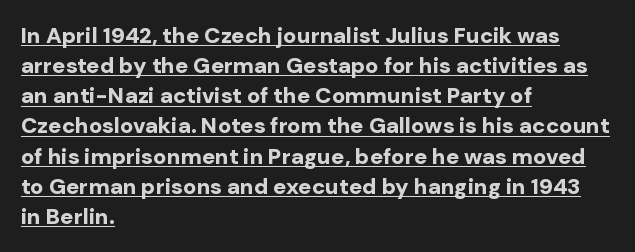
Short and long lines alike share a common starting point at left. This sample uses plain, unmodified letter spacing. How heavy is the stroke? Heavy — this is a bold. Tall strokes in this sample are plumb rather than angled.
